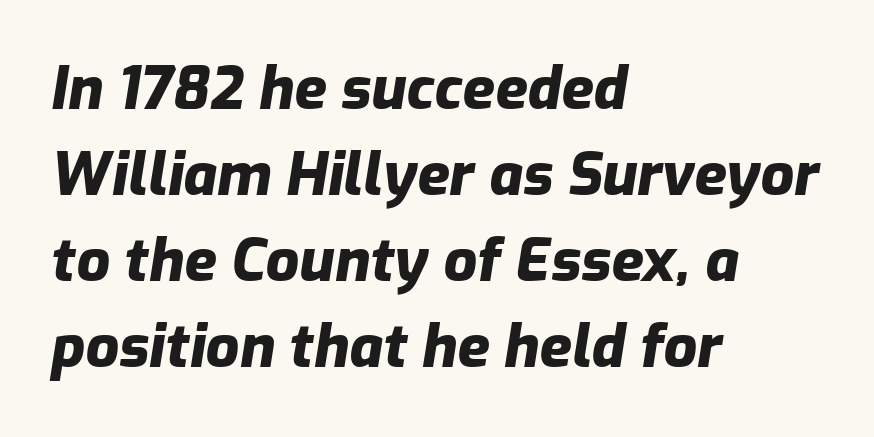
The image shows 59 px heavy type, italic (leaning right); set left-aligned, normal line spacing (1.46x), normal letter spacing, not underlined; low stroke contrast and a medium x-height.
